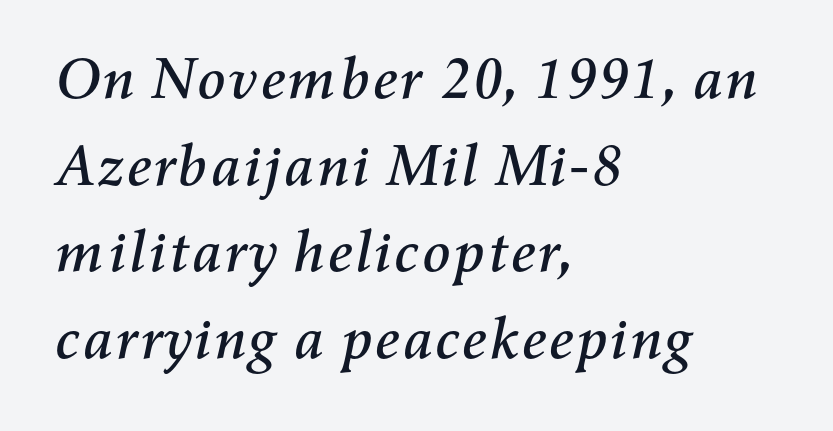
The image shows 59 px text type, italic (leaning right); set left-aligned, normal line spacing (1.47x), normal letter spacing, not underlined; medium stroke contrast and a medium x-height.
